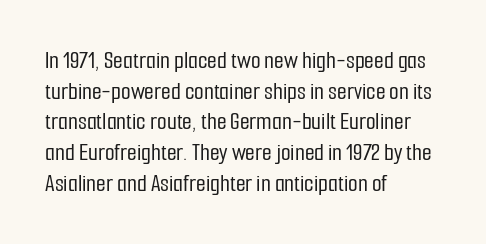
{"italic": "no", "underline": "no", "align": "left", "line_spacing_ratio": 1.23, "letter_spacing": "normal", "letter_spacing_em": 0.0, "glyph_px": 25}
